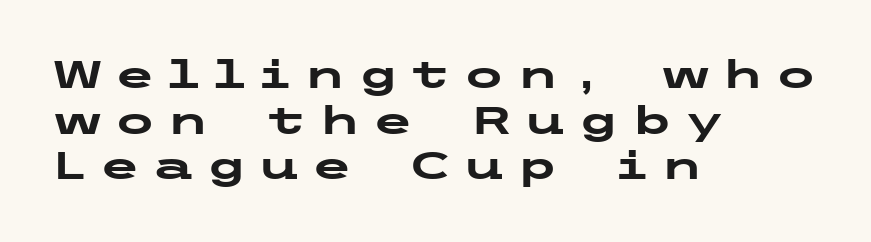
Q: Is the text bold? A: Yes.
Q: Is the text italic (slanted)? A: No, it is upright.
Q: Is the typeface a serif or a sans-serif typeface? A: Sans-serif.
Q: Is the text underlined? A: No.
Q: How is the paragraph aligned? A: Left-aligned.
Q: Is the spacing between letters normal or unusually wide? A: Unusually wide.
Q: Width (condensed, normal, or wide)? A: Wide.
Q: Stroke contrast? A: Low.
Q: x-height? A: Medium.
